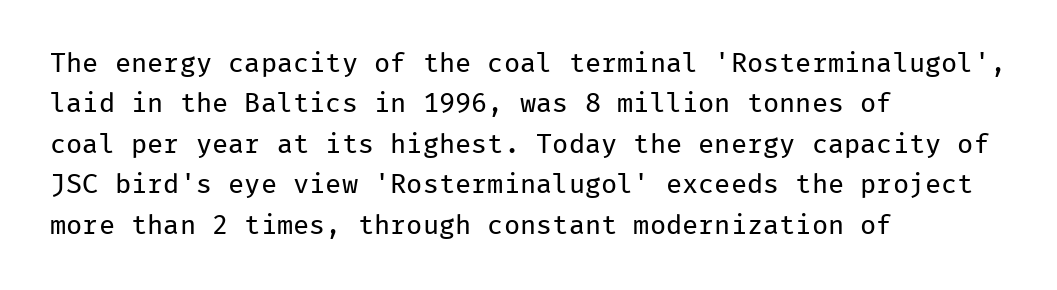
{"italic": "no", "bold": "no", "underline": "no", "align": "left", "line_spacing": "normal", "line_spacing_ratio": 1.5, "letter_spacing": "normal", "letter_spacing_em": 0.0, "glyph_px": 27}
